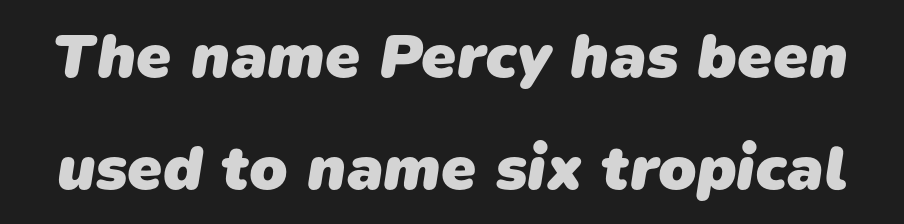
{"serif": "no", "bold": "yes", "weight": "heavy", "width": "normal", "stroke_contrast": "low", "x_height": "medium", "monospaced": "no", "underline": "no", "line_spacing_ratio": 1.77, "letter_spacing": "normal", "letter_spacing_em": 0.0, "glyph_px": 63}
